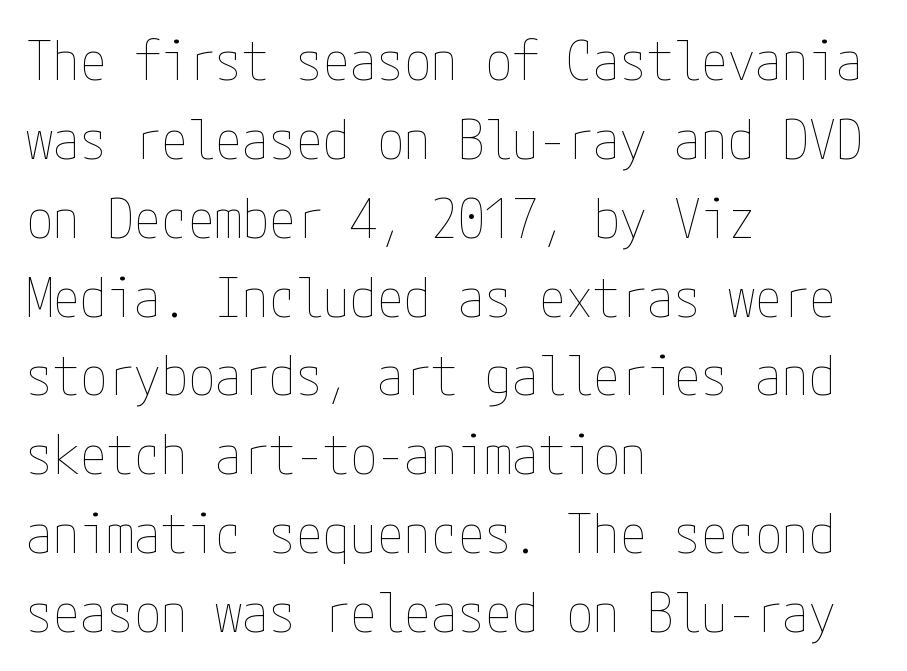
The image shows 54 px thin, condensed type, upright; set left-aligned, normal line spacing (1.46x), normal letter spacing, not underlined; low stroke contrast and a medium x-height.
